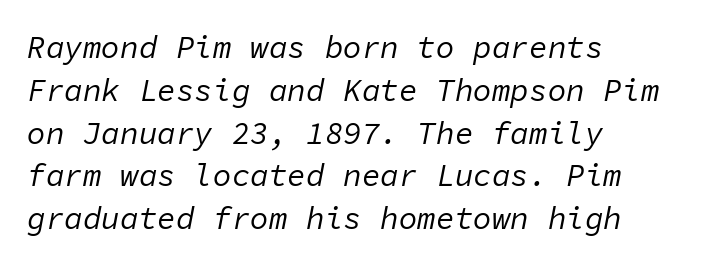
The image shows 31 px regular-weight type, italic (leaning right), monospaced; set left-aligned, normal line spacing (1.38x), normal letter spacing, not underlined; low stroke contrast and a medium x-height.
